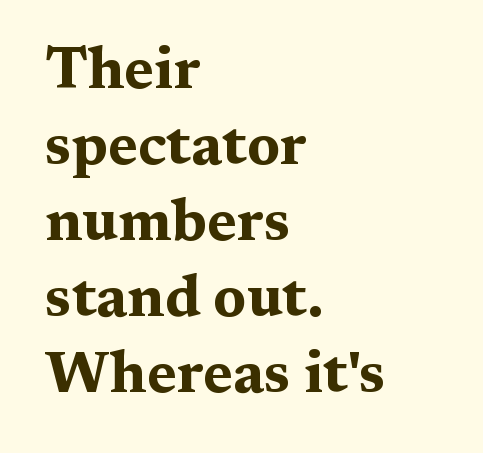
{"serif": "yes", "italic": "no", "bold": "yes", "weight": "bold", "width": "wide", "stroke_contrast": "medium", "x_height": "medium", "monospaced": "no", "underline": "no", "align": "left", "line_spacing": "normal", "line_spacing_ratio": 1.31, "letter_spacing": "normal", "letter_spacing_em": 0.0, "glyph_px": 58}
